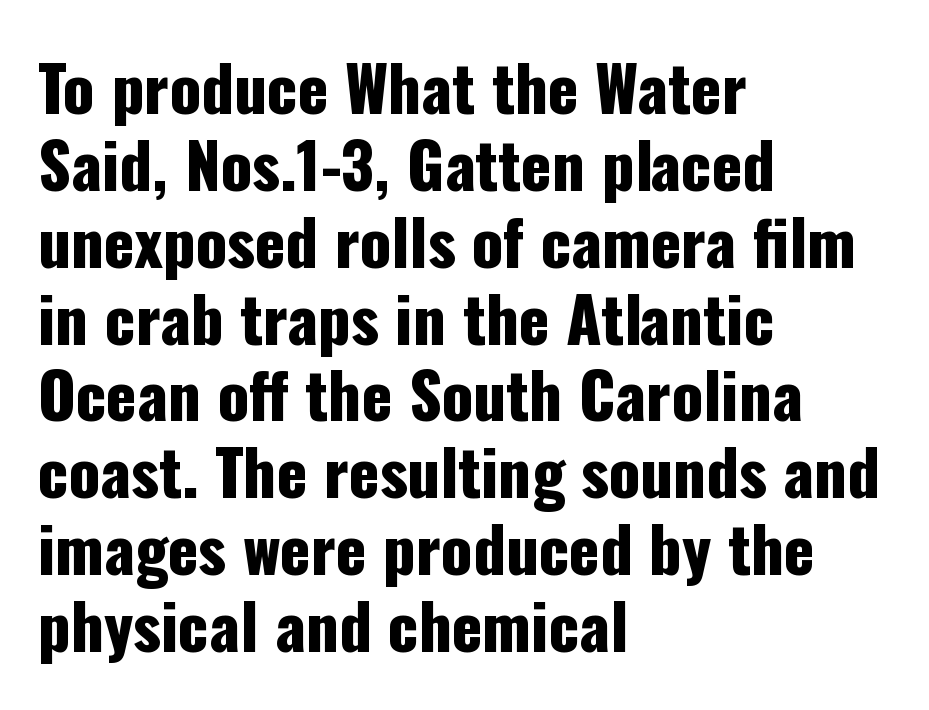
The image shows 63 px condensed sans-serif type, upright; set left-aligned, line spacing 1.22x, normal letter spacing, not underlined; low stroke contrast and a medium x-height.
